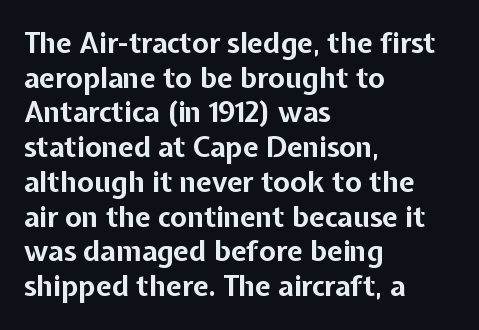
Spacing verdict: proportional, widths tailored to each character. The face used here has the dense, thick strokes of a bold. Posture: upright roman. Type without underlining. Students, note that the glyphs here touch the page at normal intervals. The text was rendered using a sans face with plain stroke endings.
